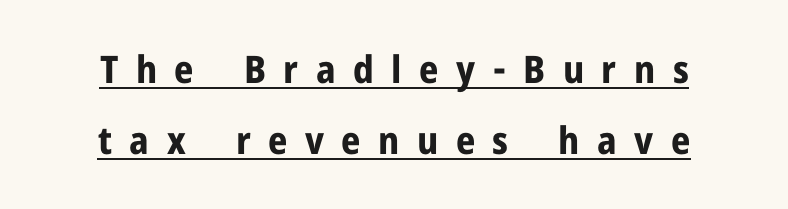
Does a line run under the words? Yes, clearly. Compared with an ordinary text face, these strokes are far heavier — a full bold. In terms of letterspacing, this is a distinctly airy, spread setting. Regarding serifs, this sample does without them.
